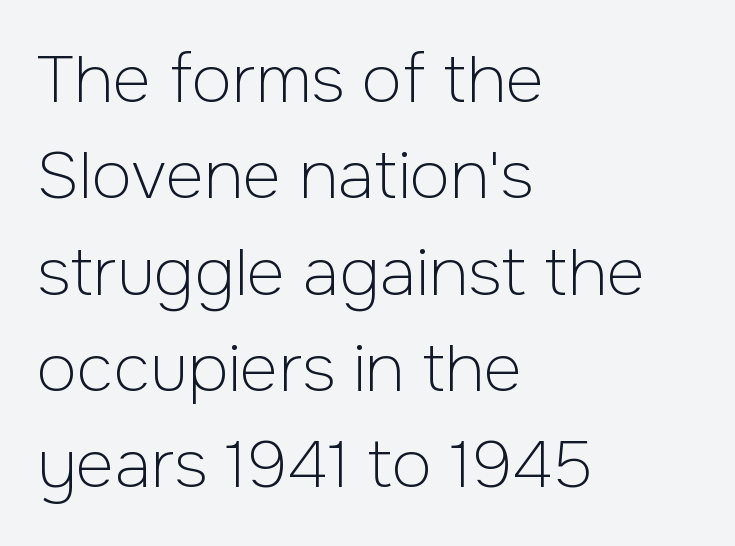
The image shows 66 px light sans-serif type, upright; set left-aligned, normal line spacing (1.46x), normal letter spacing, not underlined; low stroke contrast and a medium x-height.
